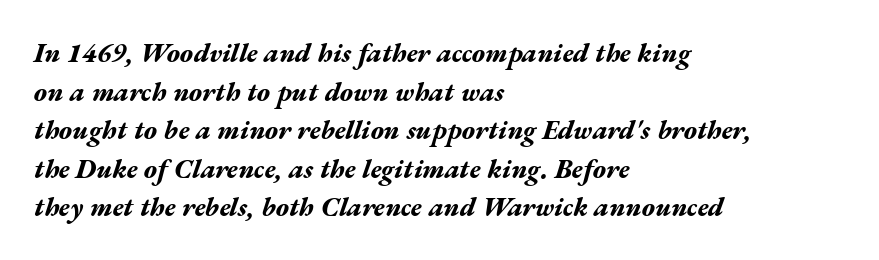
Inter-character spacing is left at the font's built-in metrics. This sample is left-justified, so line endings fall wherever the words run out. Characters are canted at an angle relative to the baseline's perpendicular. Is the type bold? Yes — the strokes are clearly thick and heavy. These lines sit exactly where default settings would place them. Anything drawn beneath the words? Only blank space.
